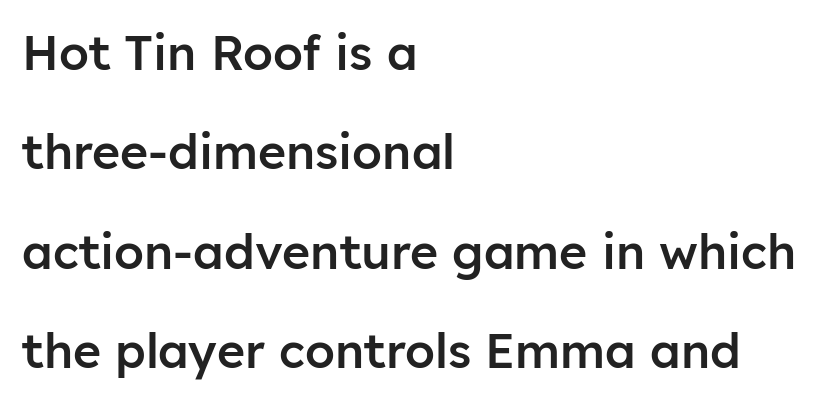
{"serif": "no", "italic": "no", "bold": "semi", "weight": "semibold", "width": "normal", "stroke_contrast": "low", "x_height": "medium", "monospaced": "no", "underline": "no", "align": "left", "line_spacing": "loose", "line_spacing_ratio": 2.07, "letter_spacing": "normal", "letter_spacing_em": 0.0, "glyph_px": 48}
